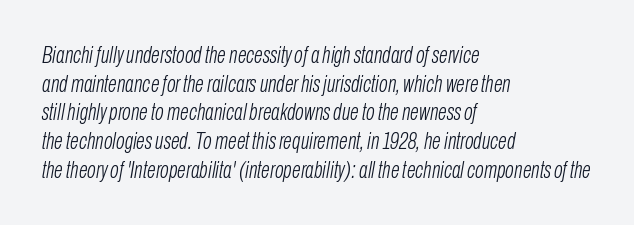
The image shows 23 px text type, italic (leaning right); set left-aligned, normal line spacing (1.25x), normal letter spacing, not underlined.
